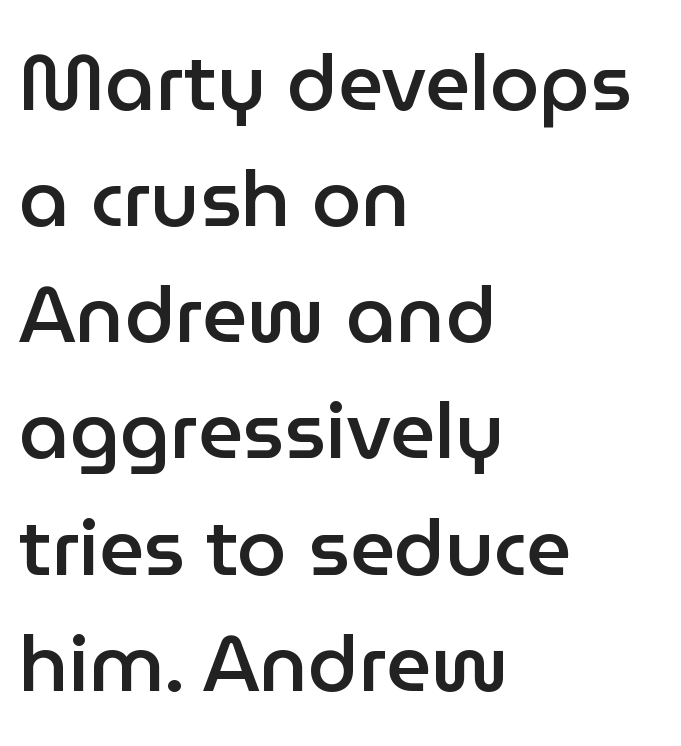
Q: Is the text bold? A: Semi-bold.
Q: Is the text italic (slanted)? A: No, it is upright.
Q: Is the typeface a serif or a sans-serif typeface? A: Sans-serif.
Q: Is the text underlined? A: No.
Q: How is the paragraph aligned? A: Left-aligned.
Q: Is the spacing between letters normal or unusually wide? A: Normal.
Q: Is the spacing between lines tight, normal or loose? A: Normal.
Q: Width (condensed, normal, or wide)? A: Normal.
Q: Stroke contrast? A: Low.
Q: x-height? A: Medium.
Q: Monospaced? A: No.
